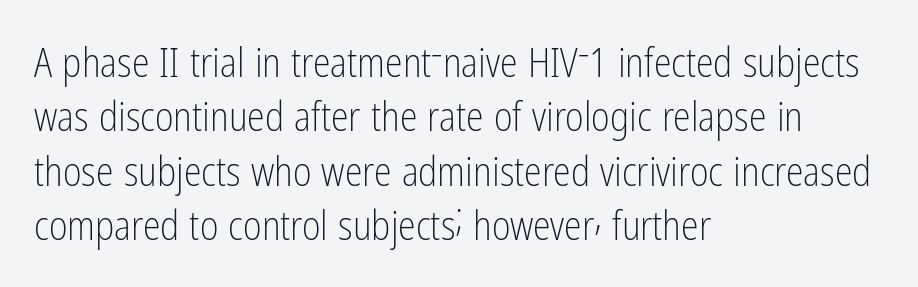
{"serif": "no", "italic": "no", "bold": "no", "weight": "light", "width": "condensed", "stroke_contrast": "low", "x_height": "medium", "monospaced": "no", "underline": "no", "align": "left", "line_spacing": "normal", "line_spacing_ratio": 1.36, "letter_spacing": "normal", "letter_spacing_em": 0.0, "glyph_px": 40}
